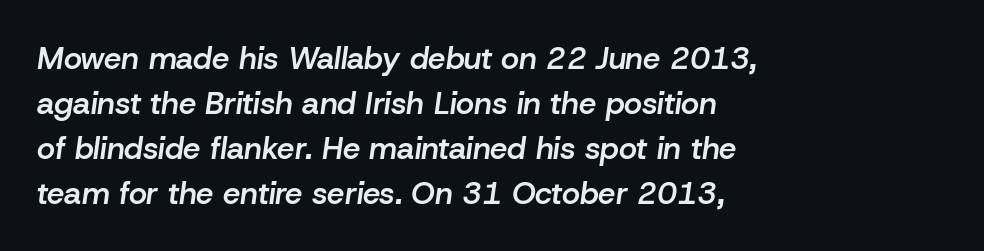
This sample is left-justified, so line endings fall wherever the words run out. This sample has the flowing, uneven cadence of proportional lettering. Nobody touched the tracking dial on this one. Underline: absent. Every letter is mildly thick-stroked: semibold rather than bold. The face used here has a pronounced slope to its letters.
